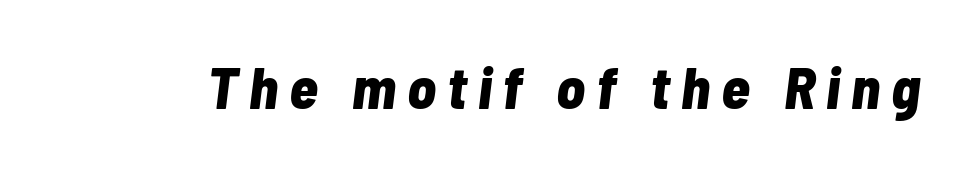
Q: Is the text bold? A: Yes.
Q: Is the text italic (slanted)? A: Yes, it leans right by about 7 degrees.
Q: Is the text underlined? A: No.
Q: Width (condensed, normal, or wide)? A: Condensed.
Q: Stroke contrast? A: Low.
Q: x-height? A: Medium.
Q: Monospaced? A: No.
